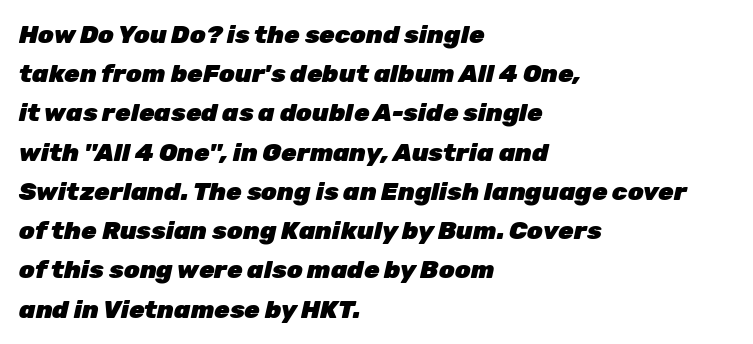
The image shows 25 px bold type, italic (leaning right); set left-aligned, normal line spacing (1.57x), normal letter spacing, not underlined.
